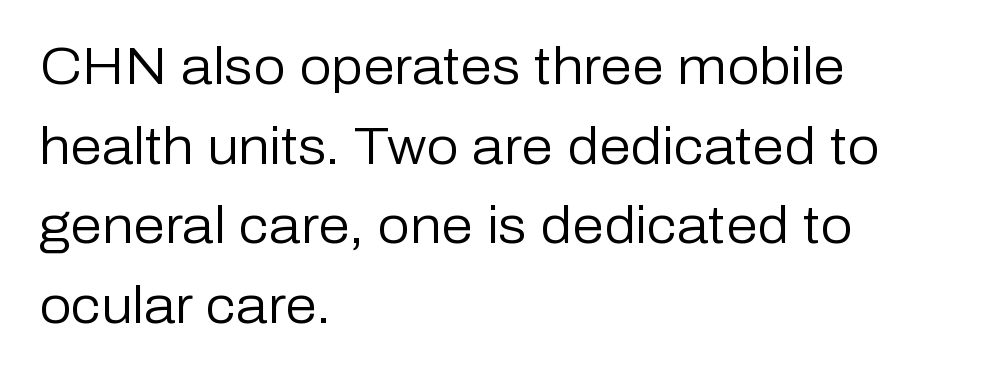
Q: Is the text bold? A: No.
Q: Is the text italic (slanted)? A: No, it is upright.
Q: Is the typeface a serif or a sans-serif typeface? A: Sans-serif.
Q: Is the text underlined? A: No.
Q: How is the paragraph aligned? A: Left-aligned.
Q: Is the spacing between letters normal or unusually wide? A: Normal.
Q: Is the spacing between lines tight, normal or loose? A: Normal.
Q: Width (condensed, normal, or wide)? A: Normal.
Q: Stroke contrast? A: Low.
Q: x-height? A: Medium.
Q: Monospaced? A: No.
